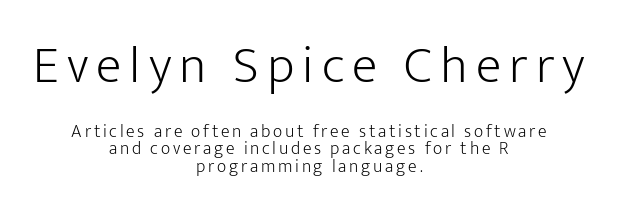
Q: Is the text bold? A: No.
Q: Is the text italic (slanted)? A: No, it is upright.
Q: Is the typeface a serif or a sans-serif typeface? A: Sans-serif.
Q: Is the text underlined? A: No.
Q: How is the paragraph aligned? A: Centered.
Q: Is the spacing between lines tight, normal or loose? A: Tight.
Q: Which block of text is set in a larger size, the first (top) or the second (bottom)? A: The first (top) one.
Q: Width (condensed, normal, or wide)? A: Normal.
Q: Stroke contrast? A: Low.
Q: x-height? A: Medium.
Q: Monospaced? A: No.
